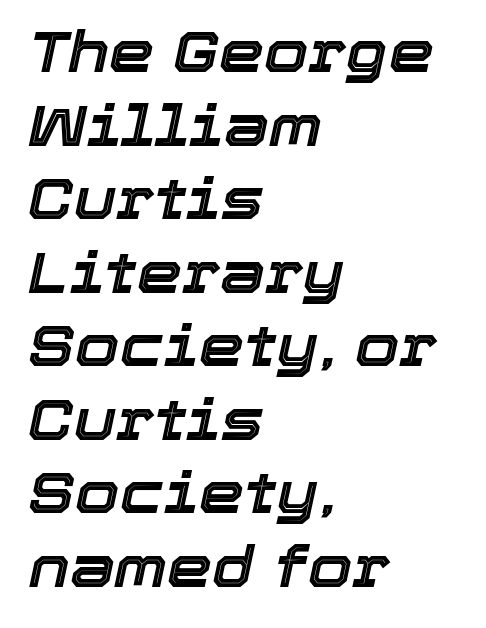
Q: Is the text italic (slanted)? A: Yes, it leans right by about 12 degrees.
Q: Is the text underlined? A: No.
Q: How is the paragraph aligned? A: Left-aligned.
Q: Is the spacing between letters normal or unusually wide? A: Normal.
Q: Is the spacing between lines tight, normal or loose? A: Normal.
Q: Width (condensed, normal, or wide)? A: Normal.
Q: x-height? A: Medium.
Q: Monospaced? A: No.
